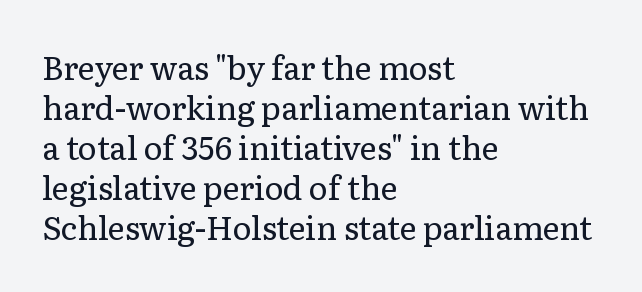
Q: Is the text bold? A: No.
Q: Is the text italic (slanted)? A: No, it is upright.
Q: Is the typeface a serif or a sans-serif typeface? A: Serif.
Q: Is the text underlined? A: No.
Q: How is the paragraph aligned? A: Left-aligned.
Q: Is the spacing between letters normal or unusually wide? A: Normal.
Q: Is the spacing between lines tight, normal or loose? A: Normal.
Q: Width (condensed, normal, or wide)? A: Normal.
Q: Stroke contrast? A: Low.
Q: x-height? A: Medium.
Q: Monospaced? A: No.
